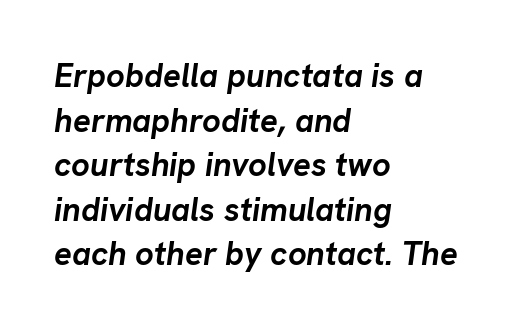
Q: Is the text bold? A: Yes.
Q: Is the text italic (slanted)? A: Yes, it leans right by about 8 degrees.
Q: Is the text underlined? A: No.
Q: How is the paragraph aligned? A: Left-aligned.
Q: Is the spacing between letters normal or unusually wide? A: Normal.
Q: Is the spacing between lines tight, normal or loose? A: Normal.
Q: Width (condensed, normal, or wide)? A: Normal.
Q: Stroke contrast? A: Low.
Q: x-height? A: Medium.
Q: Monospaced? A: No.
